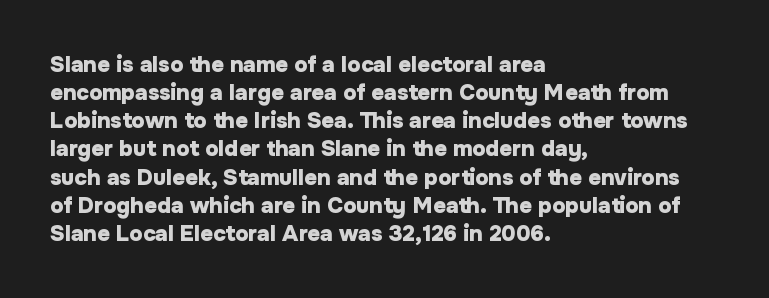
The passage is arranged the way most books set body copy — flush left. No word sits above an underline. Nobody touched the tracking dial on this one. Stroke thickness is high; the sample reads as a true bold.
